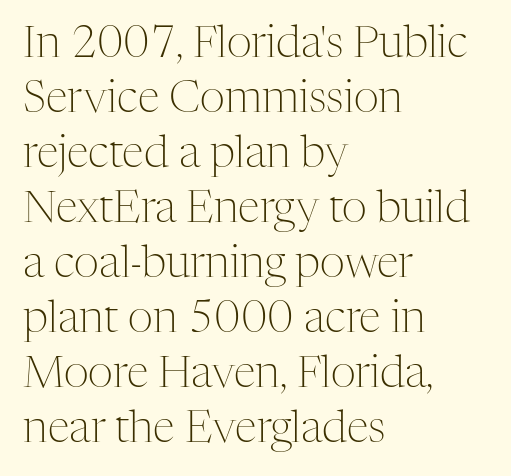
The image shows 44 px light serif type, upright; set left-aligned, normal line spacing (1.25x), normal letter spacing, not underlined; medium stroke contrast and a medium x-height.
